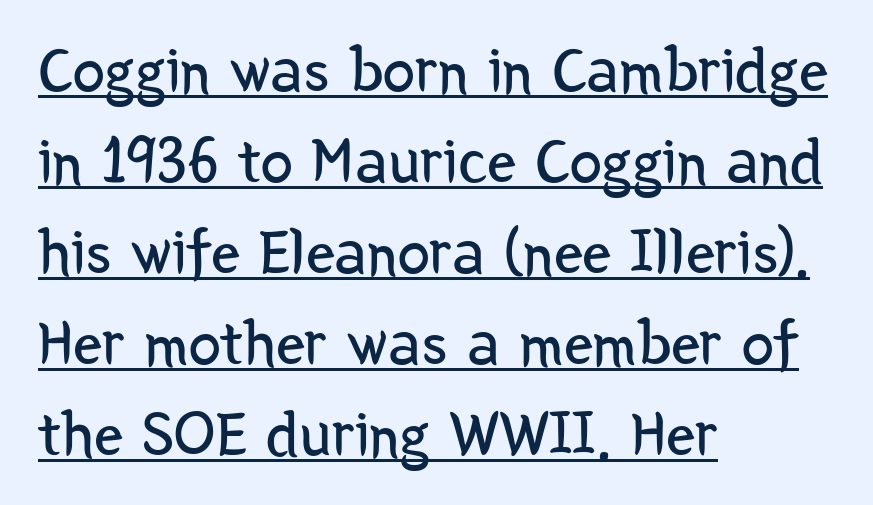
{"serif": "no", "italic": "no", "bold": "no", "weight": "regular", "width": "condensed", "stroke_contrast": "low", "x_height": "medium", "monospaced": "no", "underline": "yes", "align": "left", "line_spacing": "normal", "line_spacing_ratio": 1.4, "letter_spacing": "normal", "letter_spacing_em": 0.0, "glyph_px": 65}
